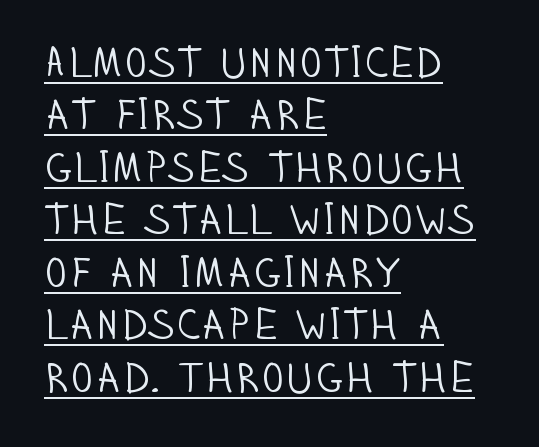
Weight: not bold — regular or lighter. Every stem runs plumb, perpendicular to the baseline. The rendered words wear a rule along their underside. The letters advance in unequal steps, a hallmark of proportional type. Between one letter and the next there's only the usual sliver of space. Letterform terminals end flat and unadorned throughout the passage.
